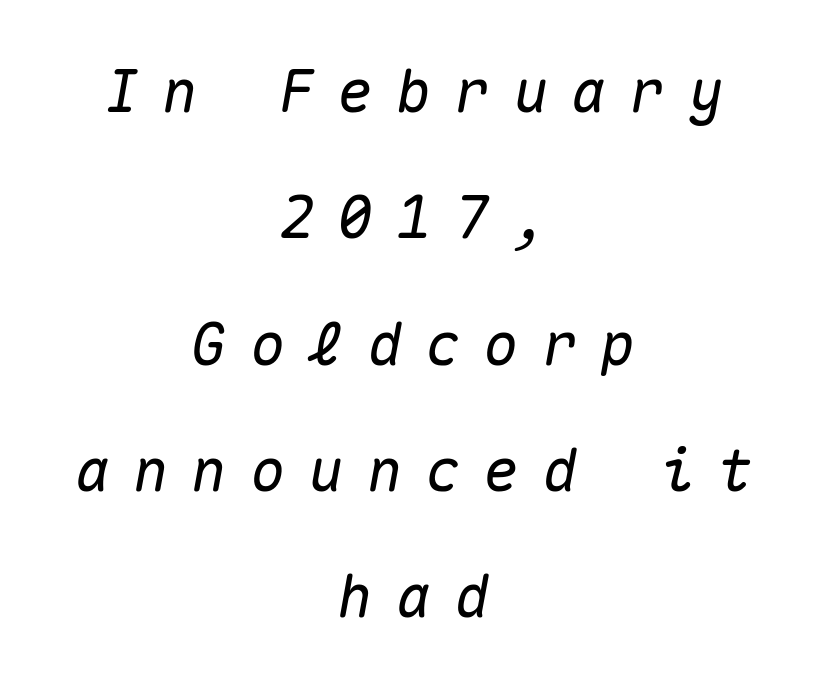
In terms of letterspacing, this is a distinctly airy, spread setting. These lines were composed using italics. Looks like terminal output: every glyph gets an equal slot. Descender tails drop into unmarked territory.
